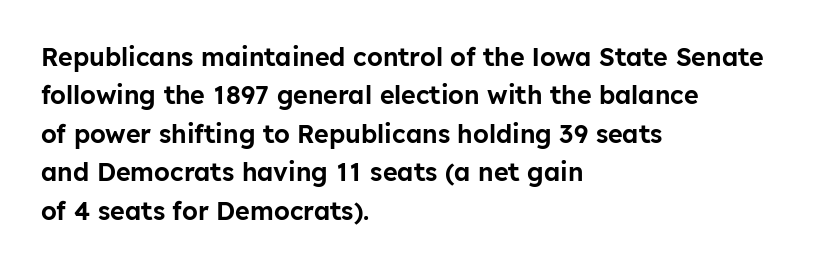
These lines stack with their left ends in a neat column. This is the regular roman posture of the typeface. Leading matches the norm, producing a regular column. No extra tracking has been applied to these lines. Type without underlining.
